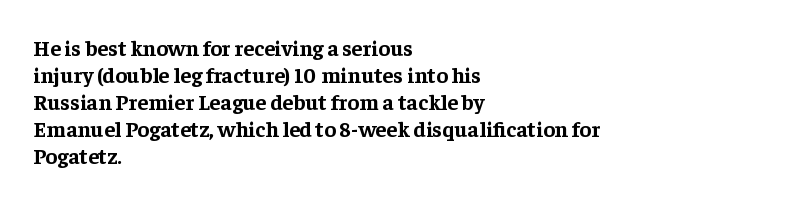
The image shows 22 px bold type, upright; set left-aligned, line spacing 1.23x, normal letter spacing, not underlined.
